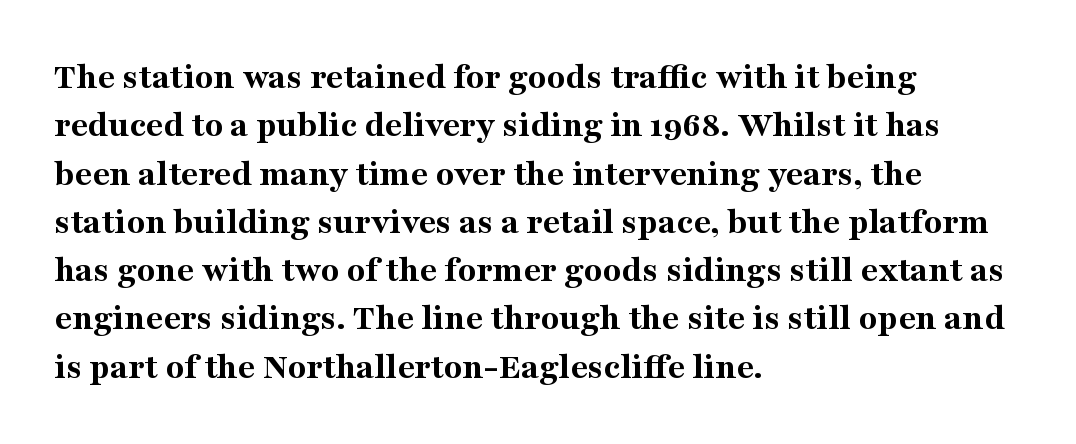
{"serif": "yes", "italic": "no", "bold": "yes", "weight": "bold", "width": "normal", "stroke_contrast": "medium", "x_height": "medium", "monospaced": "no", "underline": "no", "align": "left", "line_spacing": "normal", "line_spacing_ratio": 1.27, "letter_spacing": "normal", "letter_spacing_em": 0.0, "glyph_px": 38}
